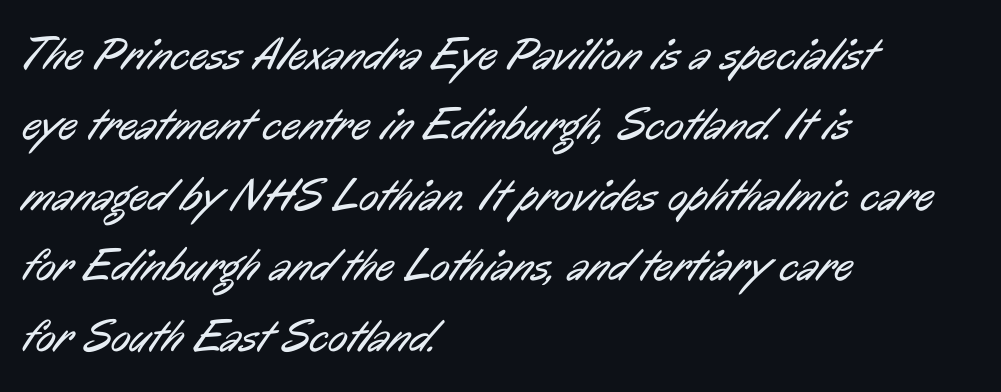
Vertical spacing — default. The face used here is a sans, in the tradition of grotesques and geometrics. You could call the tracking neutral — neither tight nor loose. This reads as an unemphasized weight, regular at the heaviest.
